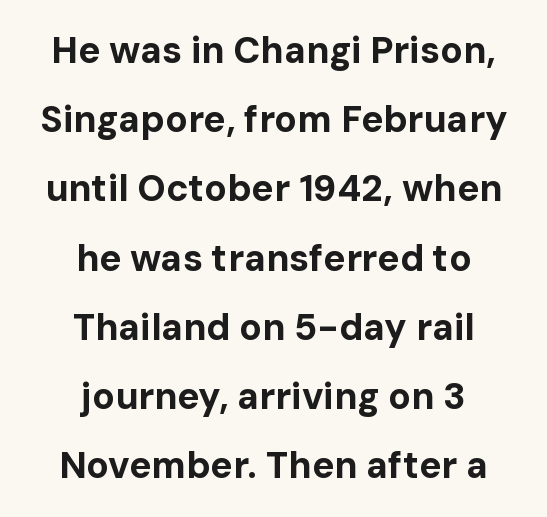
The image shows 37 px bold sans-serif type, upright; set centered, line spacing 1.87x, normal letter spacing, not underlined; low stroke contrast and a medium x-height.
